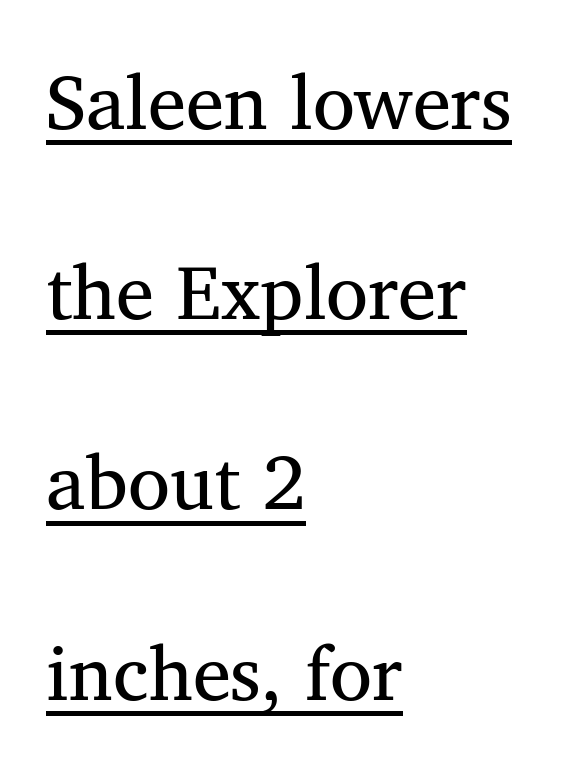
{"serif": "yes", "italic": "no", "bold": "no", "weight": "regular", "width": "normal", "stroke_contrast": "medium", "x_height": "medium", "monospaced": "no", "underline": "yes", "align": "left", "line_spacing": "loose", "line_spacing_ratio": 2.47, "letter_spacing": "normal", "letter_spacing_em": 0.0, "glyph_px": 77}
